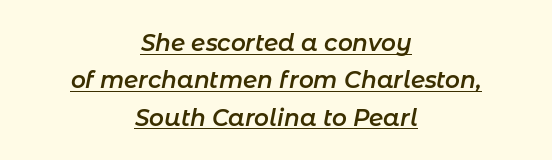
Q: Is the text bold? A: Semi-bold.
Q: Is the text italic (slanted)? A: Yes, it leans right by about 11 degrees.
Q: Is the text underlined? A: Yes.
Q: How is the paragraph aligned? A: Centered.
Q: Is the spacing between letters normal or unusually wide? A: Normal.
Q: Is the spacing between lines tight, normal or loose? A: Normal.
